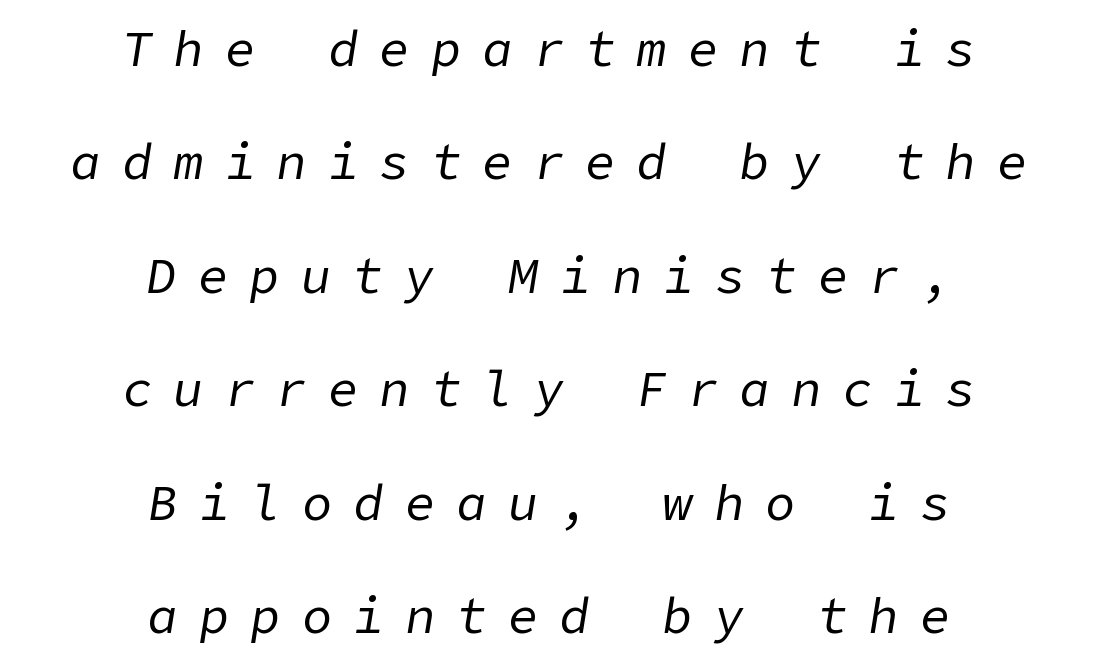
Q: Is the text bold? A: No.
Q: Is the text italic (slanted)? A: Yes, it leans right by about 9 degrees.
Q: Is the text underlined? A: No.
Q: How is the paragraph aligned? A: Centered.
Q: Is the spacing between letters normal or unusually wide? A: Unusually wide.
Q: Is the spacing between lines tight, normal or loose? A: Loose.
Q: Width (condensed, normal, or wide)? A: Normal.
Q: Stroke contrast? A: Low.
Q: x-height? A: Medium.
